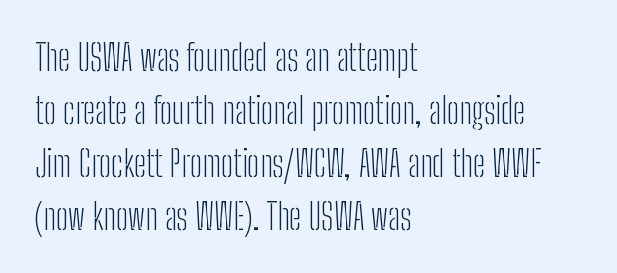
The image shows 36 px light, condensed sans-serif type, upright; set left-aligned, normal line spacing (1.47x), normal letter spacing, not underlined; low stroke contrast and a medium x-height.
